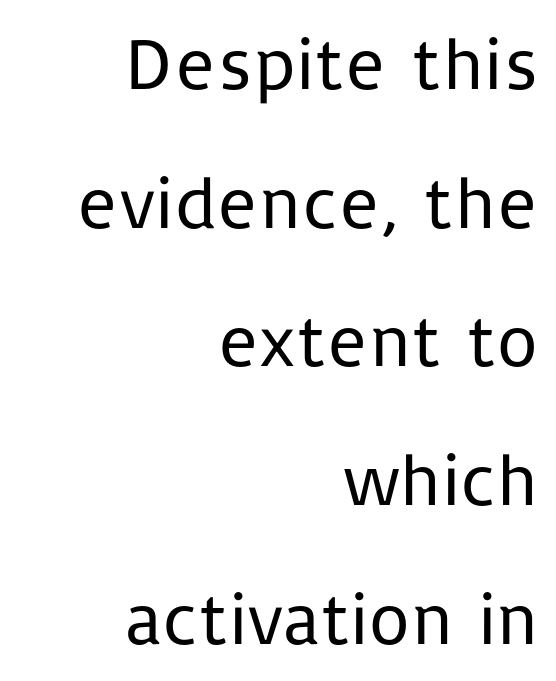
The image shows 73 px regular-weight sans-serif type, upright; set right-aligned, loose line spacing (1.9x), normal letter spacing, not underlined; low stroke contrast and a medium x-height.
